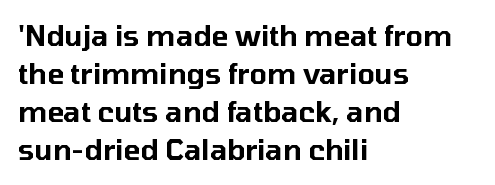
Q: Is the text italic (slanted)? A: No, it is upright.
Q: Is the typeface a serif or a sans-serif typeface? A: Sans-serif.
Q: Is the text underlined? A: No.
Q: How is the paragraph aligned? A: Left-aligned.
Q: Is the spacing between letters normal or unusually wide? A: Normal.
Q: Is the spacing between lines tight, normal or loose? A: Normal.
Q: Width (condensed, normal, or wide)? A: Normal.
Q: Stroke contrast? A: Low.
Q: x-height? A: Medium.
Q: Monospaced? A: No.
